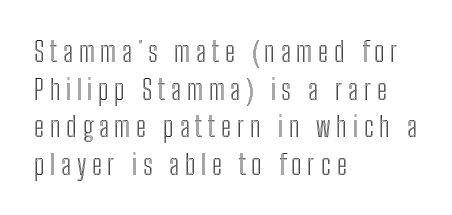
Think of a printed novel: that variable character pitch is what you see here. Underlining? Definitely not there. Between one letter and the next there's a generous, obvious gap. These lines were composed using upright roman letters. The passage is arranged the way most books set body copy — flush left. The passage shown stacks its lines at a standard gap.
